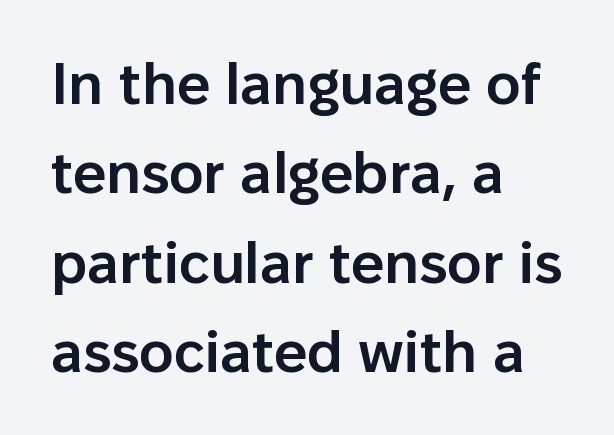
{"serif": "no", "italic": "no", "bold": "semi", "weight": "semibold", "width": "normal", "stroke_contrast": "low", "x_height": "medium", "monospaced": "no", "underline": "no", "align": "left", "line_spacing": "normal", "line_spacing_ratio": 1.54, "letter_spacing": "normal", "letter_spacing_em": 0.0, "glyph_px": 58}
